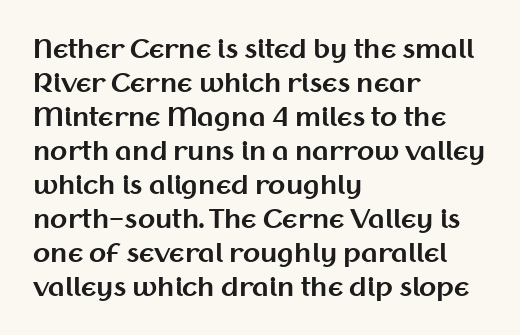
Q: Is the text bold? A: Yes.
Q: Is the text italic (slanted)? A: No, it is upright.
Q: Is the text underlined? A: No.
Q: How is the paragraph aligned? A: Left-aligned.
Q: Is the spacing between letters normal or unusually wide? A: Normal.
Q: Is the spacing between lines tight, normal or loose? A: Normal.
